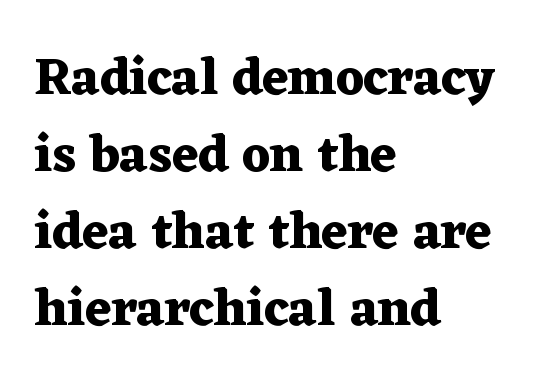
{"serif": "yes", "italic": "no", "bold": "yes", "weight": "heavy", "width": "wide", "stroke_contrast": "medium", "x_height": "medium", "monospaced": "no", "underline": "no", "align": "left", "line_spacing": "normal", "line_spacing_ratio": 1.48, "letter_spacing": "normal", "letter_spacing_em": 0.0, "glyph_px": 52}
